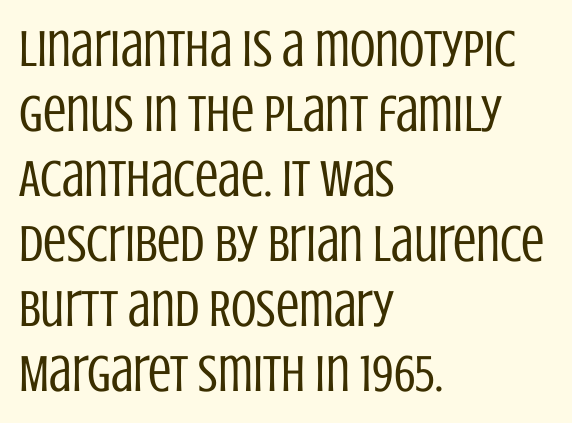
The ragged edge is on the right, which tells us the setting is flush left. Successive baselines arrive at the customary interval. When letters stand straight like this, we call the style roman or upright. How are the letters spaced? Ordinarily, with no added tracking.
